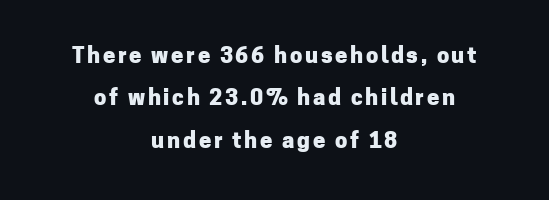
Q: Is the text bold? A: Yes.
Q: Is the text italic (slanted)? A: No, it is upright.
Q: Is the text underlined? A: No.
Q: How is the paragraph aligned? A: Centered.
Q: Is the spacing between lines tight, normal or loose? A: Loose.
